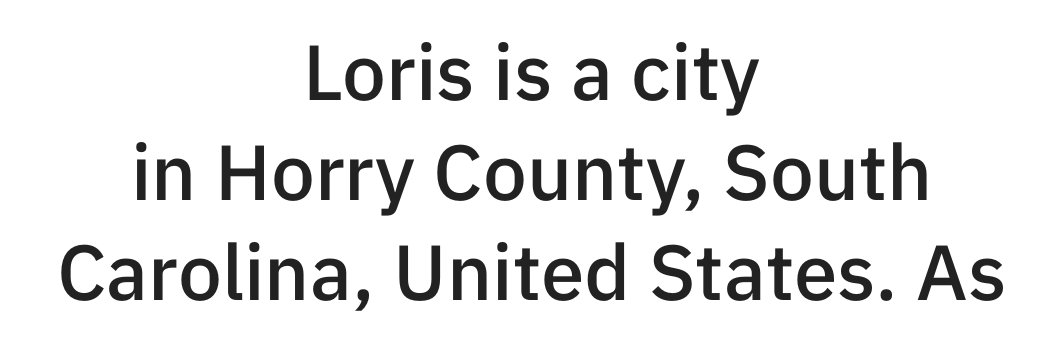
{"serif": "no", "italic": "no", "bold": "semi", "weight": "semibold", "width": "normal", "stroke_contrast": "low", "x_height": "medium", "monospaced": "no", "underline": "no", "align": "center", "line_spacing": "normal", "line_spacing_ratio": 1.28, "letter_spacing": "normal", "letter_spacing_em": 0.0, "glyph_px": 78}
